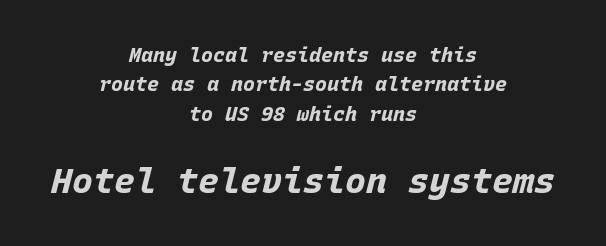
Q: Is the text bold? A: Yes.
Q: Is the text italic (slanted)? A: Yes, it leans right by about 15 degrees.
Q: Is the text underlined? A: No.
Q: How is the paragraph aligned? A: Centered.
Q: Is the spacing between letters normal or unusually wide? A: Normal.
Q: Is the spacing between lines tight, normal or loose? A: Normal.
Q: Which block of text is set in a larger size, the first (top) or the second (bottom)? A: The second (bottom) one.
Q: Width (condensed, normal, or wide)? A: Normal.
Q: Stroke contrast? A: Low.
Q: x-height? A: Large.
Q: Monospaced? A: Yes.
